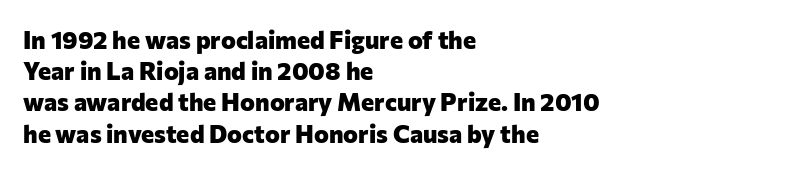
Q: Is the text bold? A: Yes.
Q: Is the text italic (slanted)? A: No, it is upright.
Q: Is the text underlined? A: No.
Q: How is the paragraph aligned? A: Left-aligned.
Q: Is the spacing between letters normal or unusually wide? A: Normal.
Q: Is the spacing between lines tight, normal or loose? A: Normal.
